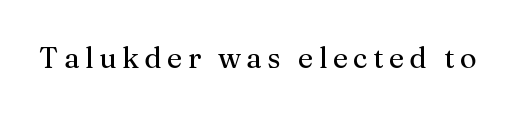
The image shows 29 px regular-weight serif type, upright; set not underlined; medium stroke contrast and a medium x-height.
